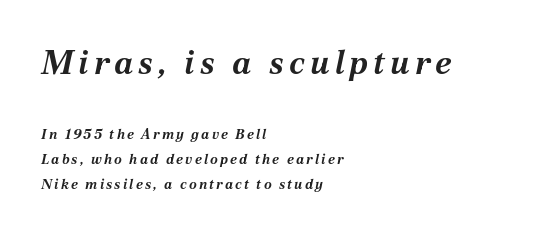
The letters are slanted; this is an italic face. Large over small — that's the arrangement of the two blocks here. Character widths vary here, with narrow letters taking less room than wide ones. A bare baseline throughout the passage.
